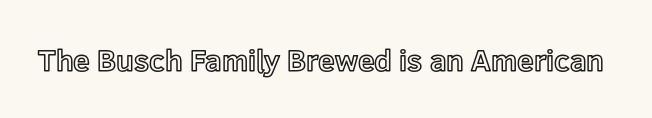
Observe the ordinary spacing: letters are neighbours, not strangers. The baseline area is clear. The letters advance in unequal steps, a hallmark of proportional type. Vertical strokes here are truly vertical.
